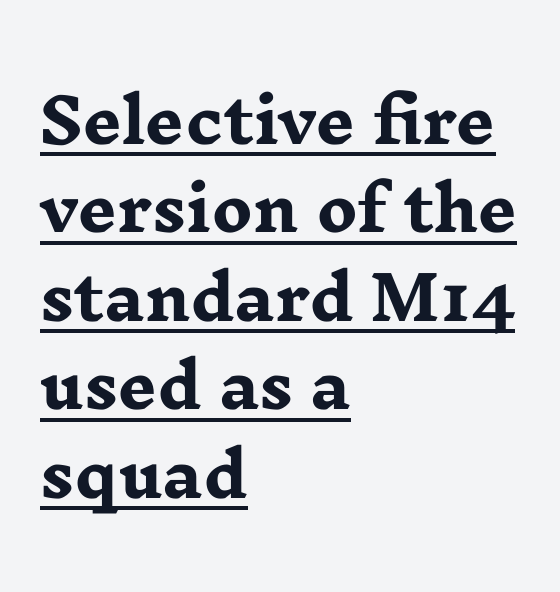
The image shows 61 px heavy, wide serif type, upright; set left-aligned, normal line spacing (1.45x), normal letter spacing, underlined; low stroke contrast and a medium x-height.
